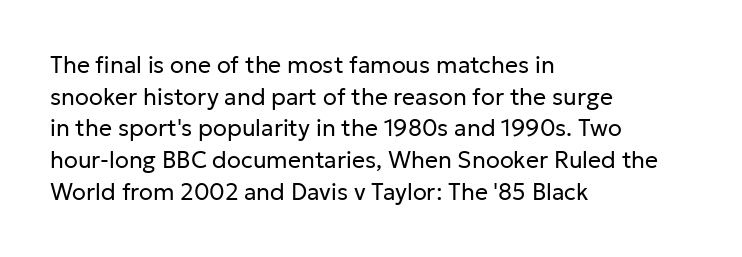
The image shows 23 px text type, upright; set left-aligned, normal line spacing (1.38x), normal letter spacing, not underlined.
